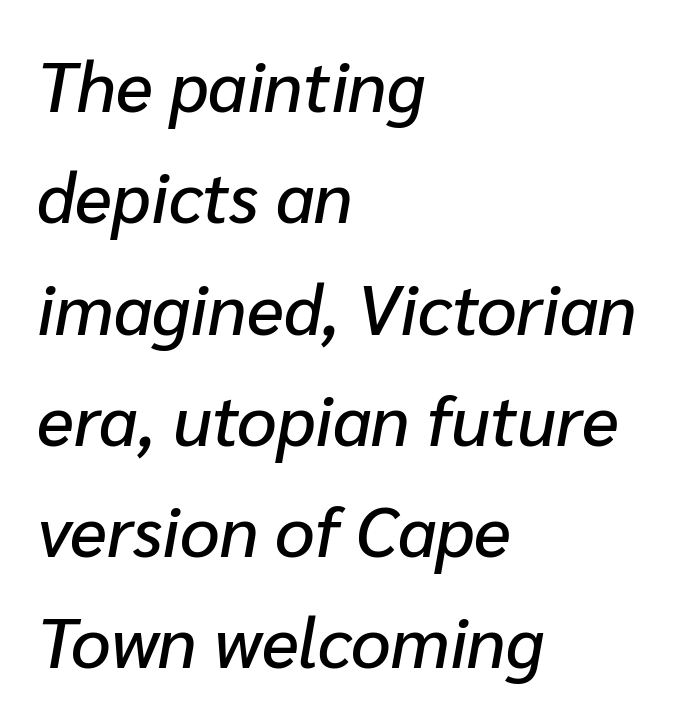
{"italic": "yes", "lean": "right", "slant_degrees": 10, "width": "normal", "stroke_contrast": "low", "x_height": "medium", "monospaced": "no", "underline": "no", "align": "left", "line_spacing": "normal", "line_spacing_ratio": 1.59, "letter_spacing": "normal", "letter_spacing_em": 0.0, "glyph_px": 70}
